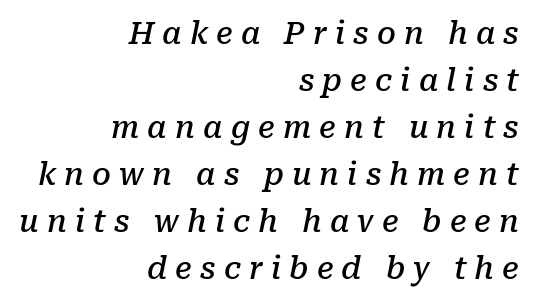
The image shows 30 px semibold serif type, italic (leaning right); set right-aligned, normal line spacing (1.57x), unusually wide letter spacing (+0.27 em), not underlined; low stroke contrast and a medium x-height.
